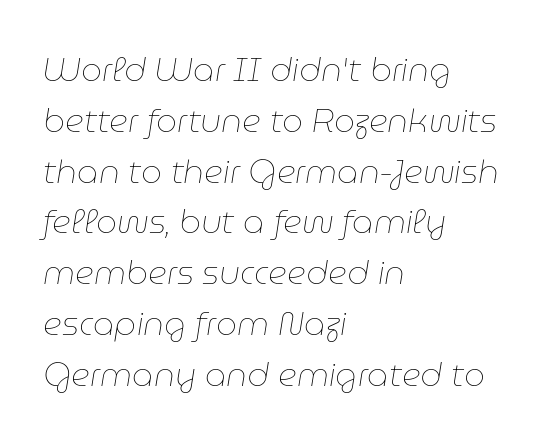
Q: Is the text bold? A: No.
Q: Is the text italic (slanted)? A: Yes, it leans right by about 9 degrees.
Q: Is the text underlined? A: No.
Q: How is the paragraph aligned? A: Left-aligned.
Q: Is the spacing between letters normal or unusually wide? A: Normal.
Q: Is the spacing between lines tight, normal or loose? A: Normal.
Q: Width (condensed, normal, or wide)? A: Normal.
Q: Stroke contrast? A: Low.
Q: x-height? A: Medium.
Q: Monospaced? A: No.
